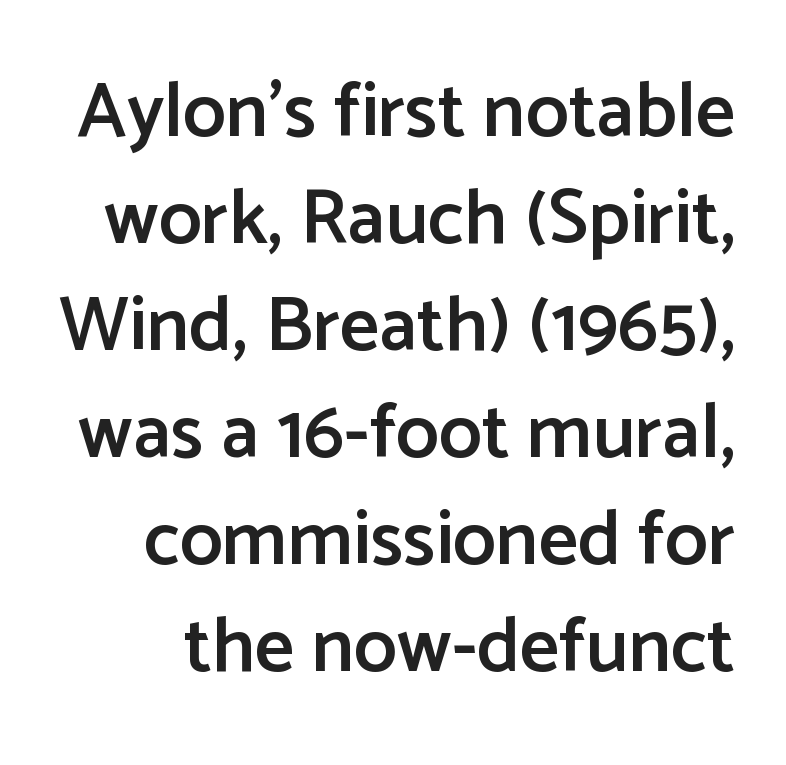
Moderately thickened strokes mark this as semibold type. Standard letterfit; no display-style spreading of the glyphs. These lines are composed in type without serifs. The typography opts for an upright posture over an oblique one.
